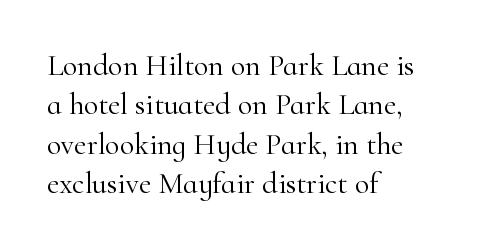
{"serif": "yes", "italic": "no", "bold": "no", "weight": "light", "width": "normal", "stroke_contrast": "high", "x_height": "small", "monospaced": "no", "underline": "no", "align": "left", "line_spacing": "normal", "line_spacing_ratio": 1.31, "letter_spacing": "normal", "letter_spacing_em": 0.0, "glyph_px": 30}
